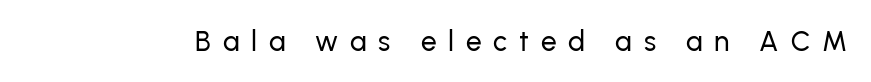
The image shows 28 px sans-serif type, upright; set unusually wide letter spacing (+0.42 em), not underlined; low stroke contrast and a medium x-height.
